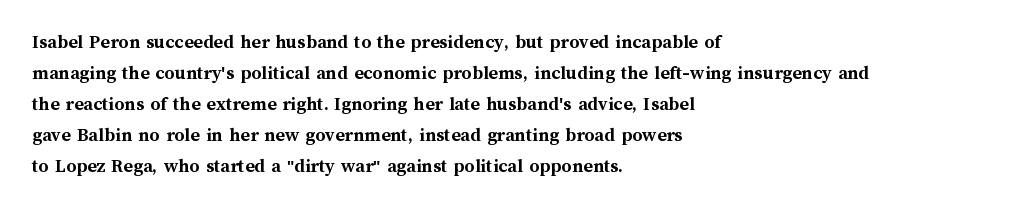
{"italic": "no", "bold": "yes", "underline": "no", "align": "left", "line_spacing": "normal", "line_spacing_ratio": 1.55, "letter_spacing": "normal", "letter_spacing_em": 0.0, "glyph_px": 20}
